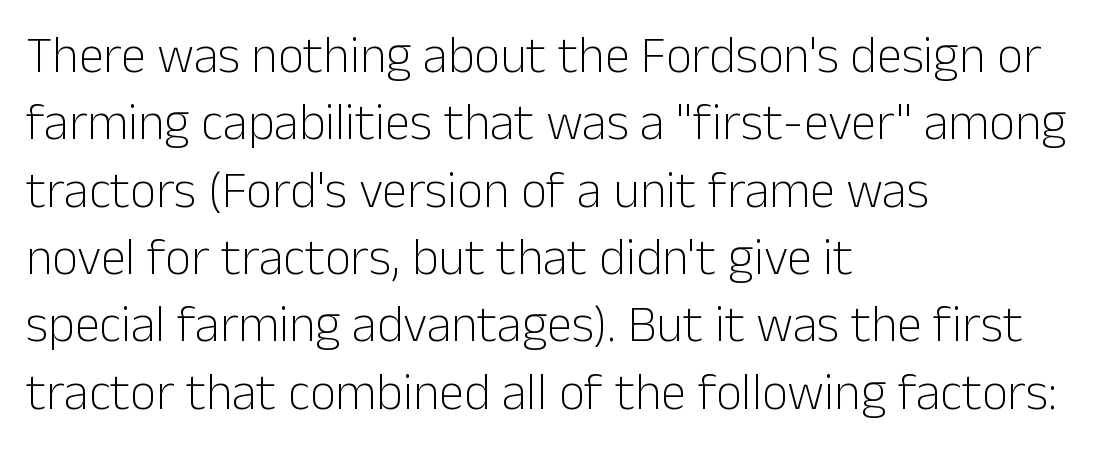
The image shows 51 px light sans-serif type, upright; set left-aligned, normal line spacing (1.32x), normal letter spacing, not underlined; low stroke contrast and a medium x-height.
